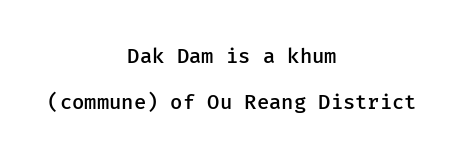
{"italic": "no", "bold": "semi", "underline": "no", "align": "center", "line_spacing": "loose", "line_spacing_ratio": 2.29, "letter_spacing": "normal", "letter_spacing_em": 0.0, "glyph_px": 20}
